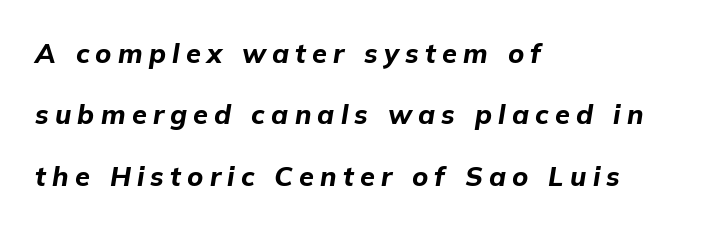
The image shows 27 px bold type, italic (leaning right); set left-aligned, loose line spacing (2.27x), unusually wide letter spacing (+0.23 em), not underlined.
